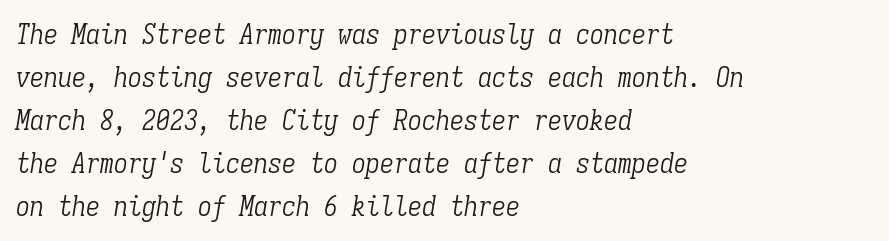
Q: Is the text bold? A: No.
Q: Is the text italic (slanted)? A: Yes, it leans right by about 9 degrees.
Q: Is the typeface a serif or a sans-serif typeface? A: Serif.
Q: Is the text underlined? A: No.
Q: How is the paragraph aligned? A: Left-aligned.
Q: Is the spacing between letters normal or unusually wide? A: Normal.
Q: Is the spacing between lines tight, normal or loose? A: Normal.
Q: Width (condensed, normal, or wide)? A: Condensed.
Q: Stroke contrast? A: Low.
Q: x-height? A: Medium.
Q: Monospaced? A: Yes.
